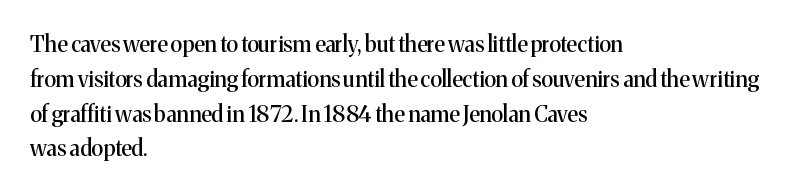
Q: Is the text italic (slanted)? A: No, it is upright.
Q: Is the text underlined? A: No.
Q: How is the paragraph aligned? A: Left-aligned.
Q: Is the spacing between letters normal or unusually wide? A: Normal.
Q: Is the spacing between lines tight, normal or loose? A: Normal.
